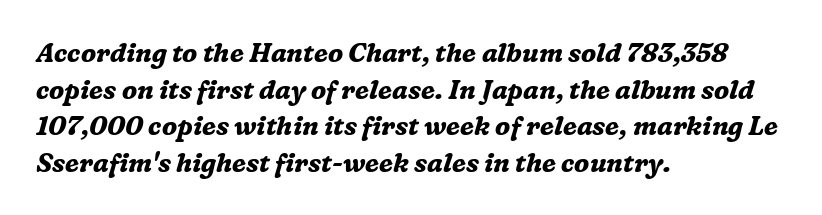
The image shows 26 px bold type, italic (leaning right); set left-aligned, normal line spacing (1.41x), normal letter spacing, not underlined.
